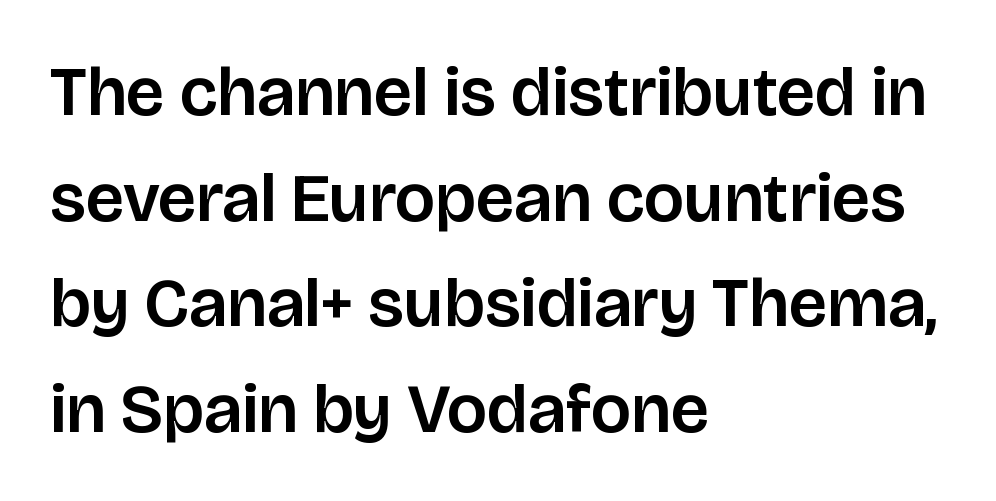
The image shows 69 px sans-serif type, upright; set left-aligned, normal line spacing (1.53x), normal letter spacing, not underlined; low stroke contrast and a large x-height.
